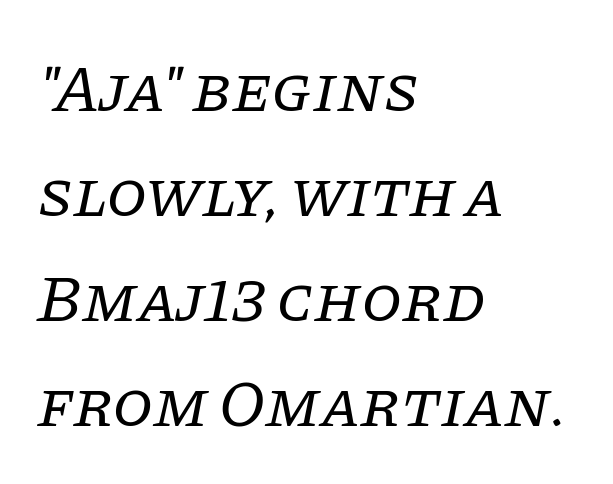
{"serif": "yes", "italic": "yes", "lean": "right", "slant_degrees": 11, "bold": "no", "weight": "regular", "width": "normal", "stroke_contrast": "low", "x_height": "large", "monospaced": "no", "underline": "no", "align": "left", "line_spacing": "normal", "line_spacing_ratio": 1.59, "letter_spacing": "normal", "letter_spacing_em": 0.0, "glyph_px": 66}
